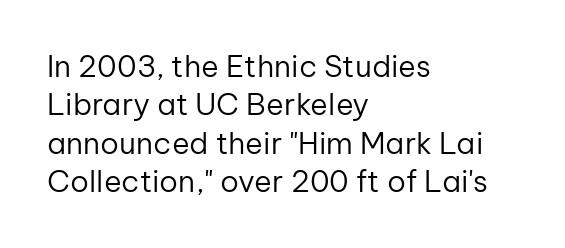
Q: Is the text bold? A: No.
Q: Is the text italic (slanted)? A: No, it is upright.
Q: Is the typeface a serif or a sans-serif typeface? A: Sans-serif.
Q: Is the text underlined? A: No.
Q: How is the paragraph aligned? A: Left-aligned.
Q: Is the spacing between letters normal or unusually wide? A: Normal.
Q: Is the spacing between lines tight, normal or loose? A: Normal.
Q: Width (condensed, normal, or wide)? A: Normal.
Q: Stroke contrast? A: Low.
Q: x-height? A: Medium.
Q: Monospaced? A: No.
